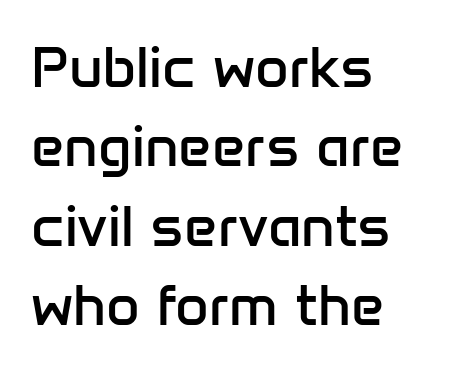
Each line starts at the same left margin while the right side varies. The letterforms sit at book weight or below. Is there any slant? The stems are plumb. Clear beneath every line of the passage. Inter-character spacing is left at the font's built-in metrics.
